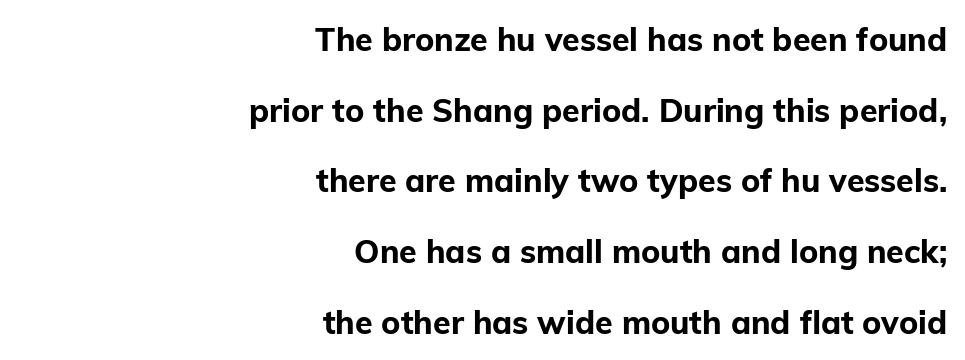
{"serif": "no", "italic": "no", "bold": "yes", "weight": "bold", "width": "normal", "stroke_contrast": "low", "x_height": "medium", "monospaced": "no", "underline": "no", "align": "right", "line_spacing": "loose", "line_spacing_ratio": 2.21, "letter_spacing": "normal", "letter_spacing_em": 0.0, "glyph_px": 32}
